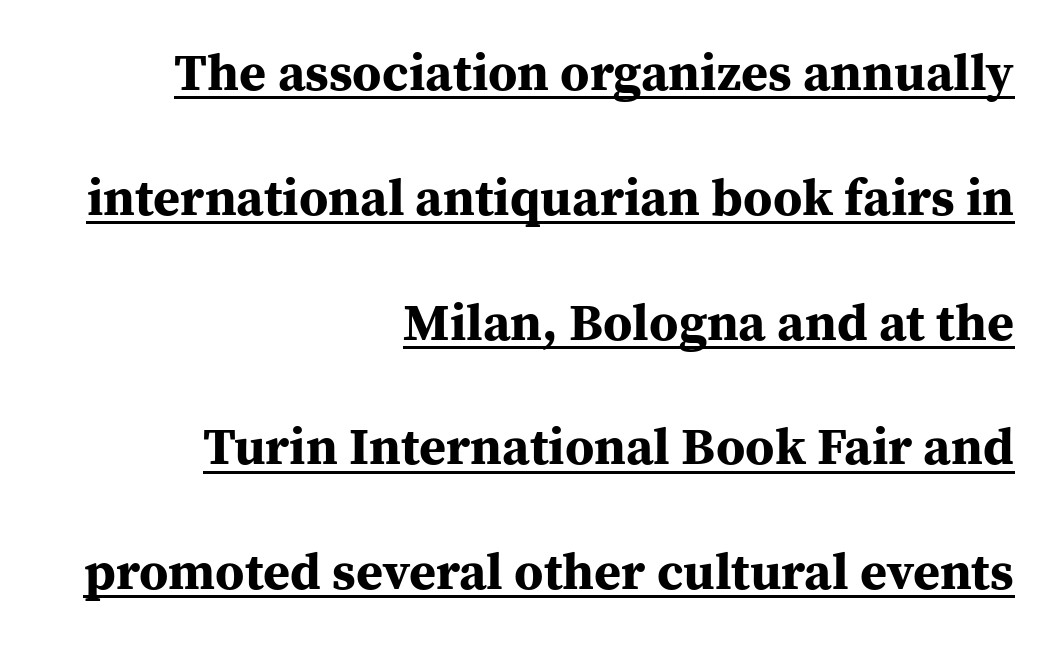
Spacing verdict: proportional, widths tailored to each character. Is this a sans? No — the strokes have serifs. Rows of type keep a wide berth in the vertical direction. The characters look thick and weighty, a clear bold.
